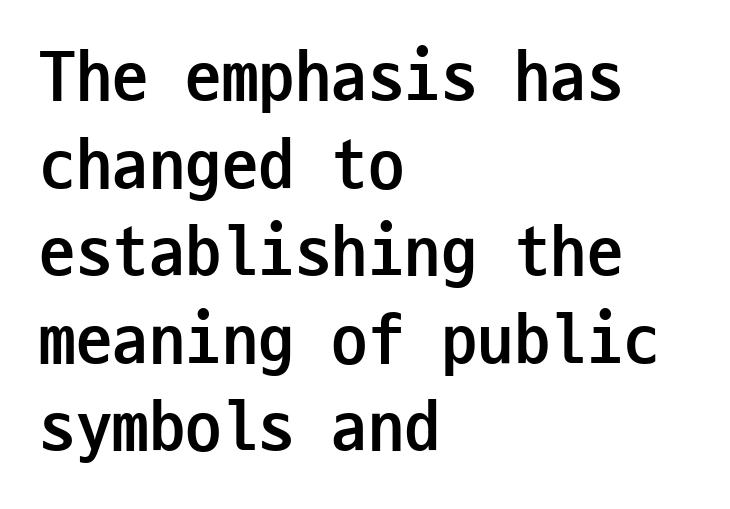
Strokes here are thick enough to call this a true bold. The letters sit at their default tracking, neither squeezed nor spread. These lines stack with their left ends in a neat column. The words here are not underlined. Italic: no, the glyphs are upright roman. Font category for this specimen: sans-serif.
